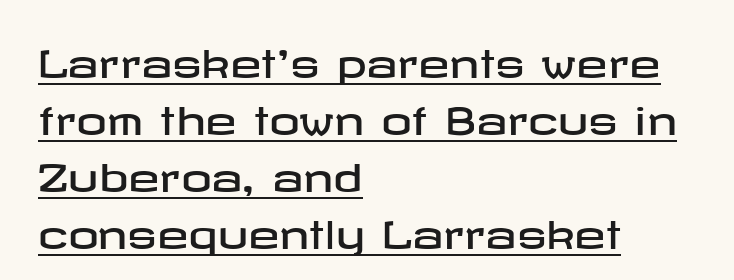
Q: Is the text italic (slanted)? A: No, it is upright.
Q: Is the typeface a serif or a sans-serif typeface? A: Sans-serif.
Q: Is the text underlined? A: Yes.
Q: How is the paragraph aligned? A: Left-aligned.
Q: Is the spacing between letters normal or unusually wide? A: Normal.
Q: Is the spacing between lines tight, normal or loose? A: Normal.
Q: Width (condensed, normal, or wide)? A: Wide.
Q: Stroke contrast? A: Low.
Q: x-height? A: Medium.
